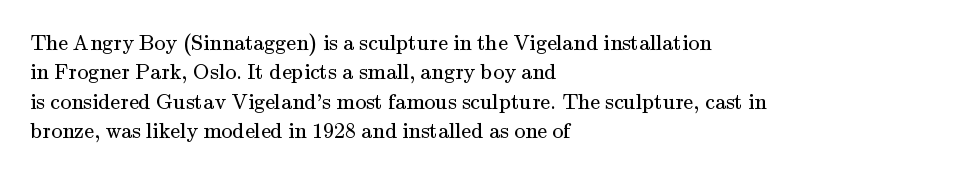
{"italic": "no", "bold": "no", "underline": "no", "align": "left", "line_spacing": "normal", "line_spacing_ratio": 1.34, "letter_spacing": "normal", "letter_spacing_em": 0.0, "glyph_px": 22}
